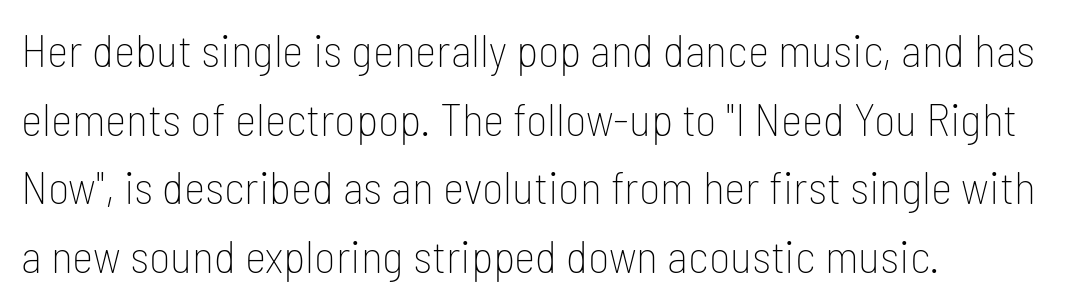
Q: Is the text bold? A: No.
Q: Is the text italic (slanted)? A: No, it is upright.
Q: Is the typeface a serif or a sans-serif typeface? A: Sans-serif.
Q: Is the text underlined? A: No.
Q: How is the paragraph aligned? A: Left-aligned.
Q: Is the spacing between letters normal or unusually wide? A: Normal.
Q: Is the spacing between lines tight, normal or loose? A: Normal.
Q: Width (condensed, normal, or wide)? A: Condensed.
Q: Stroke contrast? A: Low.
Q: x-height? A: Medium.
Q: Monospaced? A: No.
